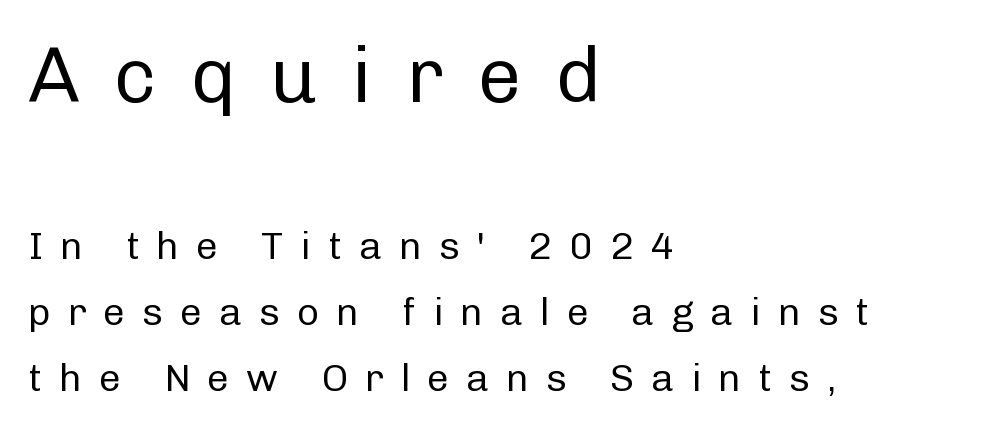
Q: Is the text bold? A: No.
Q: Is the text italic (slanted)? A: No, it is upright.
Q: Is the typeface a serif or a sans-serif typeface? A: Sans-serif.
Q: Is the text underlined? A: No.
Q: How is the paragraph aligned? A: Left-aligned.
Q: Is the spacing between letters normal or unusually wide? A: Unusually wide.
Q: Is the spacing between lines tight, normal or loose? A: Normal.
Q: Which block of text is set in a larger size, the first (top) or the second (bottom)? A: The first (top) one.
Q: Width (condensed, normal, or wide)? A: Normal.
Q: Stroke contrast? A: Low.
Q: x-height? A: Medium.
Q: Monospaced? A: No.
